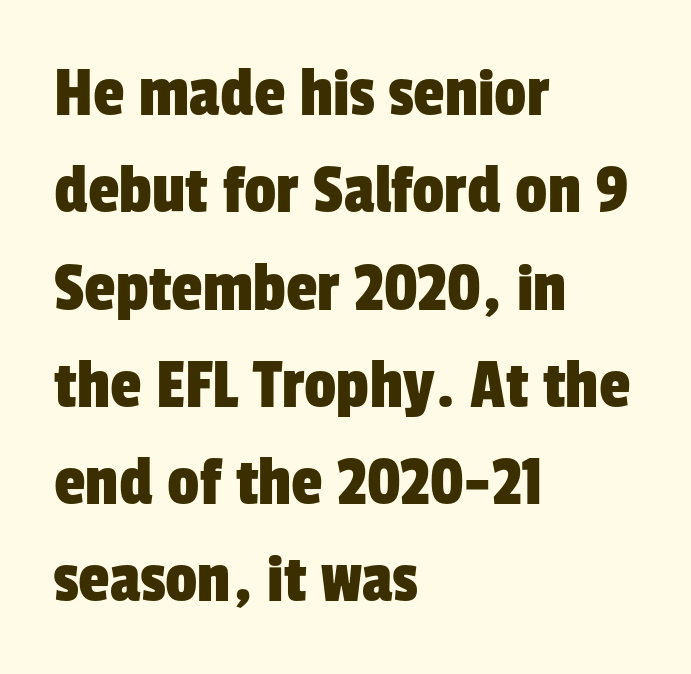
{"serif": "no", "width": "condensed", "stroke_contrast": "low", "x_height": "medium", "monospaced": "no", "underline": "no", "align": "left", "line_spacing": "normal", "line_spacing_ratio": 1.37, "letter_spacing": "normal", "letter_spacing_em": 0.0, "glyph_px": 71}
